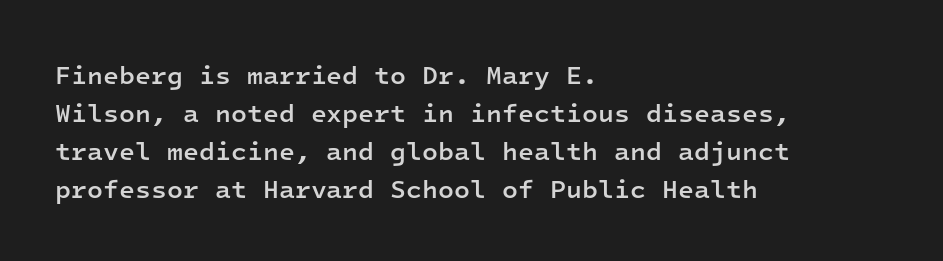
One glance says typical: line gaps are just what's usual. All the whitespace from short lines collects on the right. Stems and bowls a touch heavier than normal — semibold. Only glyphs here, with clear space below each row. Letter spacing: default.
